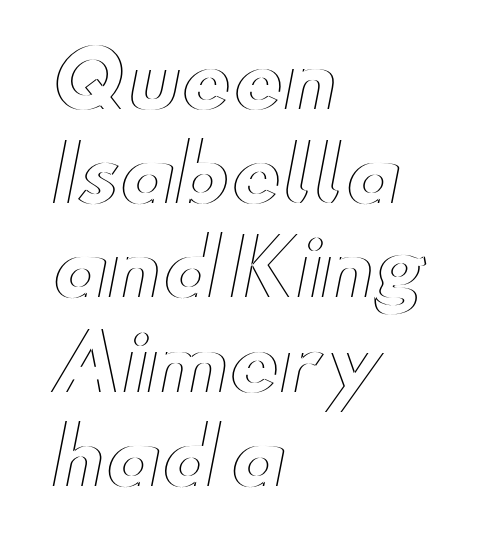
The image shows 76 px wide type; set left-aligned, line spacing 1.24x, normal letter spacing, not underlined; a small x-height.
